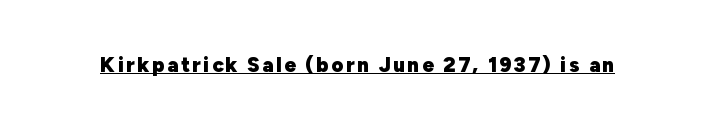
{"italic": "no", "bold": "yes", "underline": "yes", "glyph_px": 21}
